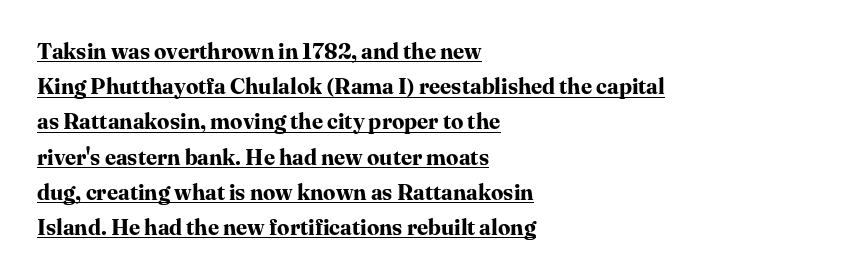
The compositor pushed each line to the left boundary. The lines sit at an ordinary, default distance from one another. Honestly, the underline is the first thing you notice here. Default kerning and tracking; the words read as compact shapes.
